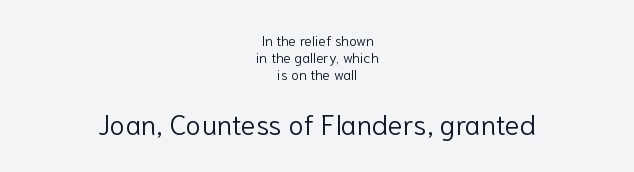
Q: Is the text bold? A: No.
Q: Is the text italic (slanted)? A: No, it is upright.
Q: Is the typeface a serif or a sans-serif typeface? A: Sans-serif.
Q: Is the text underlined? A: No.
Q: How is the paragraph aligned? A: Centered.
Q: Is the spacing between letters normal or unusually wide? A: Normal.
Q: Which block of text is set in a larger size, the first (top) or the second (bottom)? A: The second (bottom) one.
Q: Width (condensed, normal, or wide)? A: Normal.
Q: Stroke contrast? A: Low.
Q: x-height? A: Medium.
Q: Monospaced? A: No.
